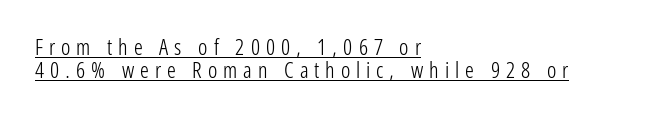
Q: Is the text bold? A: No.
Q: Is the text italic (slanted)? A: No, it is upright.
Q: Is the text underlined? A: Yes.
Q: How is the paragraph aligned? A: Left-aligned.
Q: Is the spacing between letters normal or unusually wide? A: Unusually wide.
Q: Is the spacing between lines tight, normal or loose? A: Tight.
